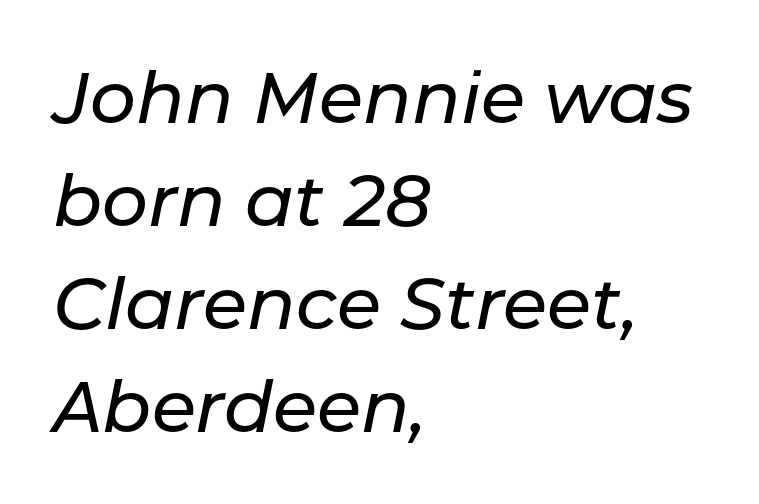
Q: Is the text italic (slanted)? A: Yes, it leans right by about 11 degrees.
Q: Is the text underlined? A: No.
Q: How is the paragraph aligned? A: Left-aligned.
Q: Is the spacing between letters normal or unusually wide? A: Normal.
Q: Is the spacing between lines tight, normal or loose? A: Normal.
Q: Width (condensed, normal, or wide)? A: Normal.
Q: Stroke contrast? A: Low.
Q: x-height? A: Medium.
Q: Monospaced? A: No.
